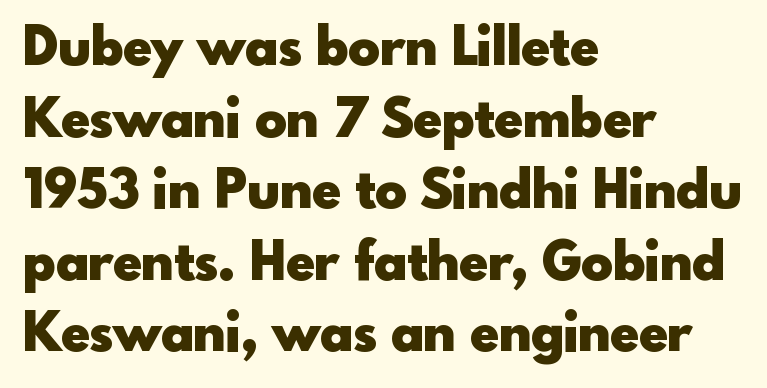
{"serif": "no", "italic": "no", "bold": "yes", "weight": "heavy", "width": "normal", "x_height": "small", "monospaced": "no", "underline": "no", "align": "left", "line_spacing": "normal", "line_spacing_ratio": 1.35, "letter_spacing": "normal", "letter_spacing_em": 0.0, "glyph_px": 53}
